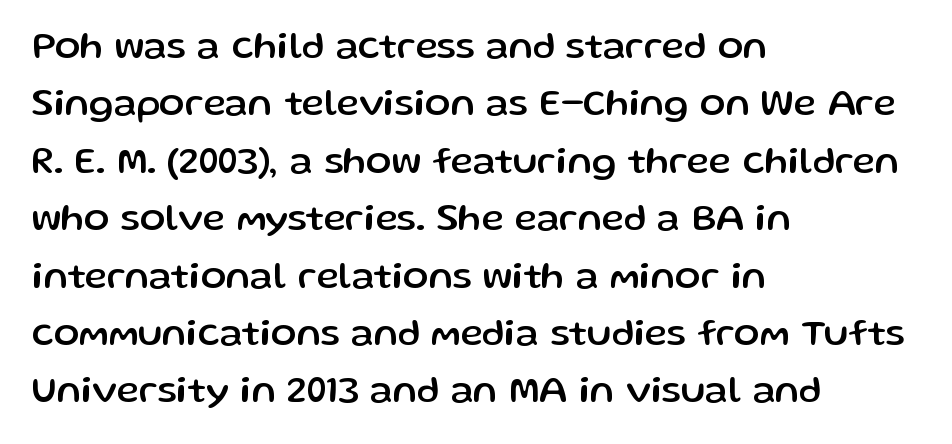
{"serif": "no", "italic": "no", "width": "normal", "stroke_contrast": "low", "x_height": "medium", "monospaced": "no", "underline": "no", "align": "left", "line_spacing": "normal", "line_spacing_ratio": 1.51, "letter_spacing": "normal", "letter_spacing_em": 0.0, "glyph_px": 38}
